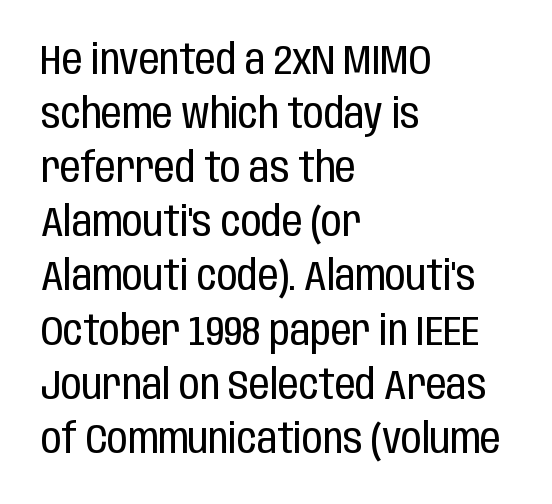
The image shows 41 px regular-weight, condensed sans-serif type, upright; set left-aligned, normal line spacing (1.32x), normal letter spacing, not underlined; low stroke contrast and a large x-height.
